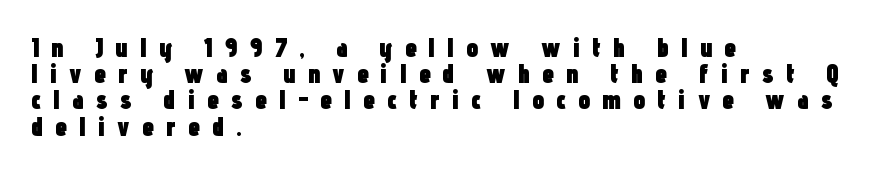
The image shows 27 px bold type, upright; set left-aligned, tight line spacing (0.97x), unusually wide letter spacing (+0.44 em), not underlined.
